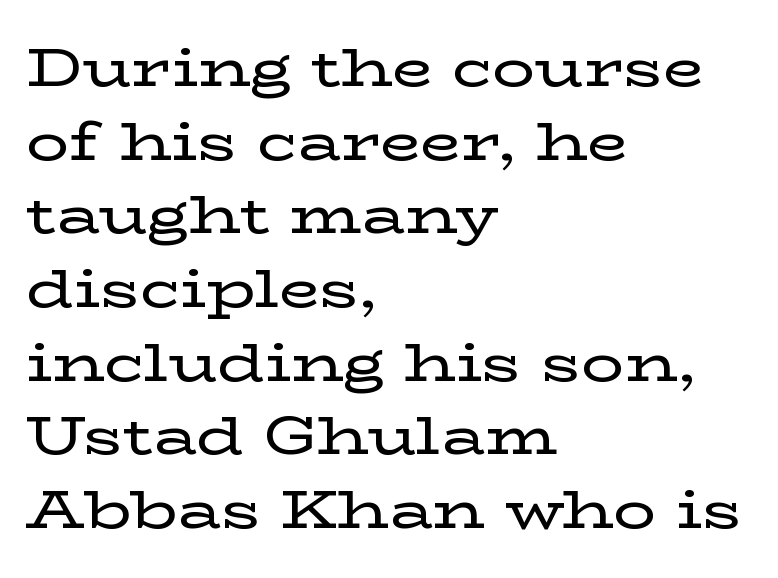
Horizontal alignment here is leftward, the default for most running prose. Is there any slant? The stems are plumb. Regarding leading, the lines here are spaced in the standard way. Letters rest on an invisible, unmarked baseline. Students, note that the glyphs here touch the page at normal intervals. These lines are composed in type with serifs.
